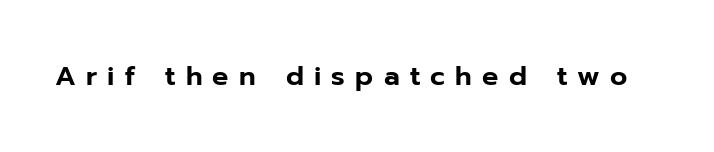
{"italic": "no", "underline": "no", "letter_spacing": "wide", "letter_spacing_em": 0.38, "glyph_px": 27}
